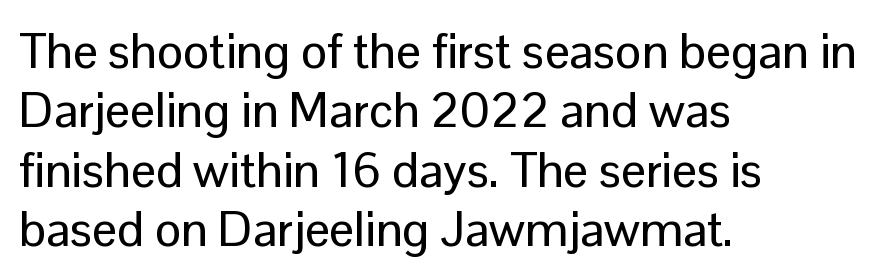
The image shows 49 px sans-serif type, upright; set left-aligned, line spacing 1.21x, normal letter spacing, not underlined; low stroke contrast and a medium x-height.
